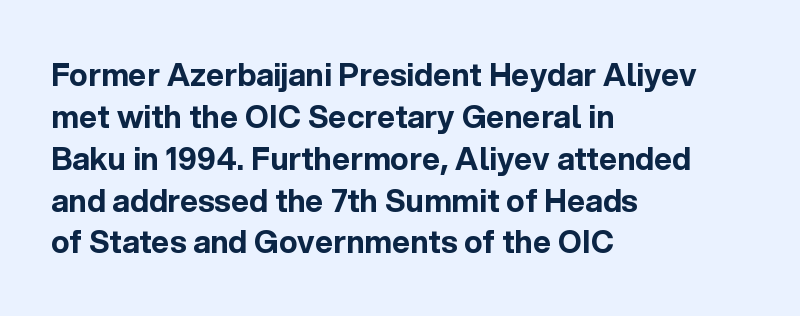
Quick note: not italic, upright. Strong, thick strokes mark this as bold type. Rows of type keep a routine distance in the vertical direction. Type without underlining. The setting favours the left margin, as ordinary paragraphs usually do. The face used here is proportionally spaced, like ordinary book or web type.
